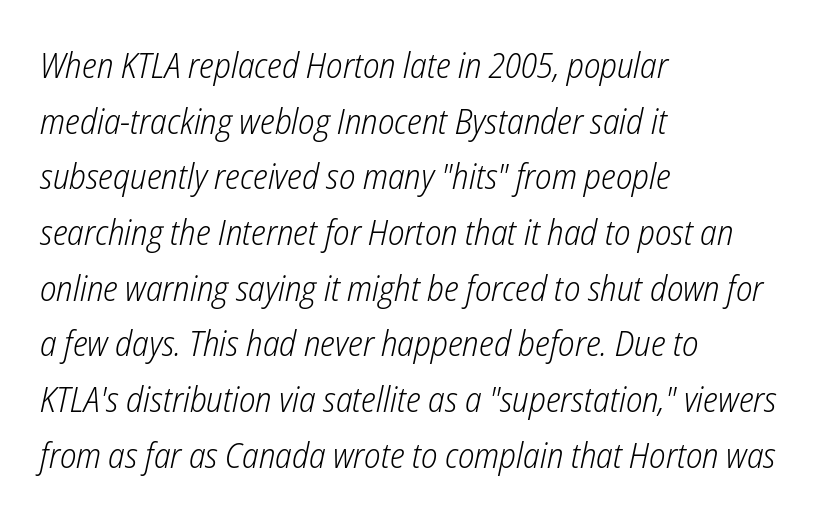
Notice how descenders clear the ascenders below comfortably — that's standard leading. Letters have the restrained weight of plain body copy at most. The rag falls on the right side of this text block. Is this a fixed-width face? No — the glyphs have proportional, varying widths.
